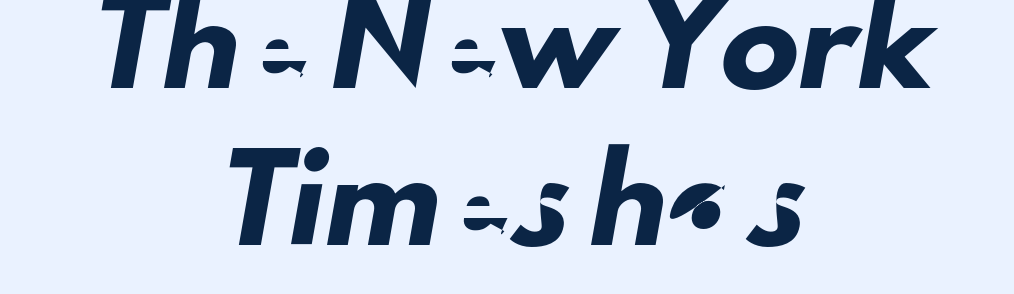
Reading down the block, each line starts at a different indent, mirrored at its end. No feet cap the strokes, marking this as sans-serif type. The words here are not underlined. Airy leading. The rendering uses natural spacing where letterforms have individual widths.
